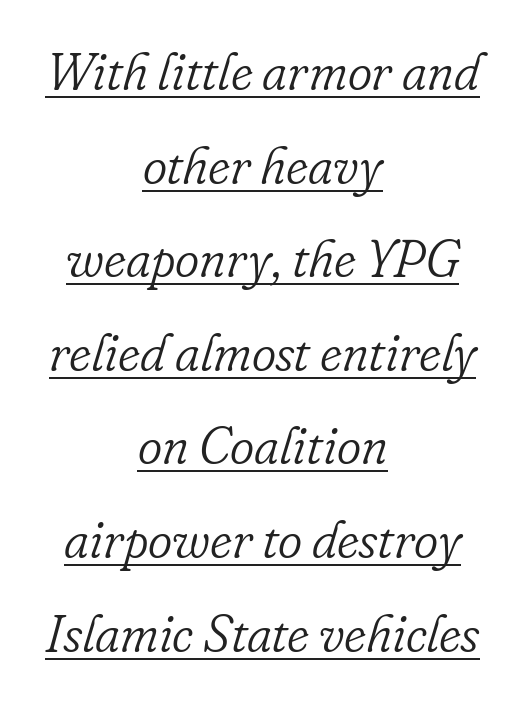
Q: Is the text bold? A: No.
Q: Is the text italic (slanted)? A: Yes, it leans right by about 16 degrees.
Q: Is the typeface a serif or a sans-serif typeface? A: Serif.
Q: Is the text underlined? A: Yes.
Q: How is the paragraph aligned? A: Centered.
Q: Is the spacing between letters normal or unusually wide? A: Normal.
Q: Width (condensed, normal, or wide)? A: Normal.
Q: Stroke contrast? A: Low.
Q: x-height? A: Small.
Q: Monospaced? A: No.
